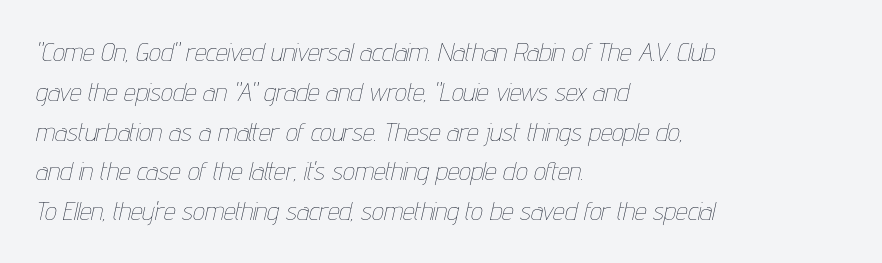
The image shows 26 px text type, italic (leaning right); set left-aligned, normal line spacing (1.53x), normal letter spacing, not underlined.
